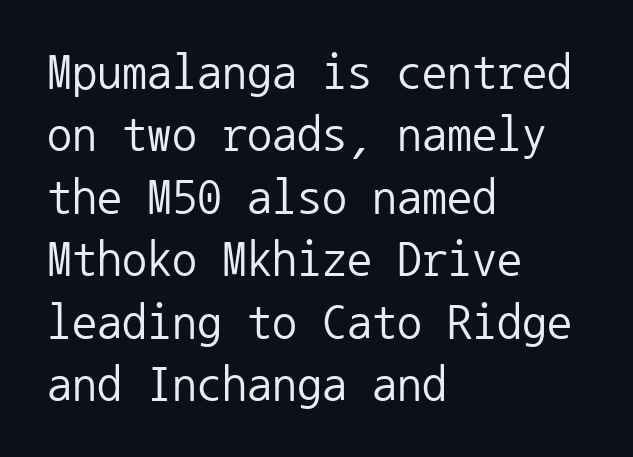
To sum up the face: it is a sans, with no serifs. Spacing verdict: monospaced, one width for all characters. On a weight scale, this lands at 450 or below. The leading is moderate, giving the passage an even texture.
